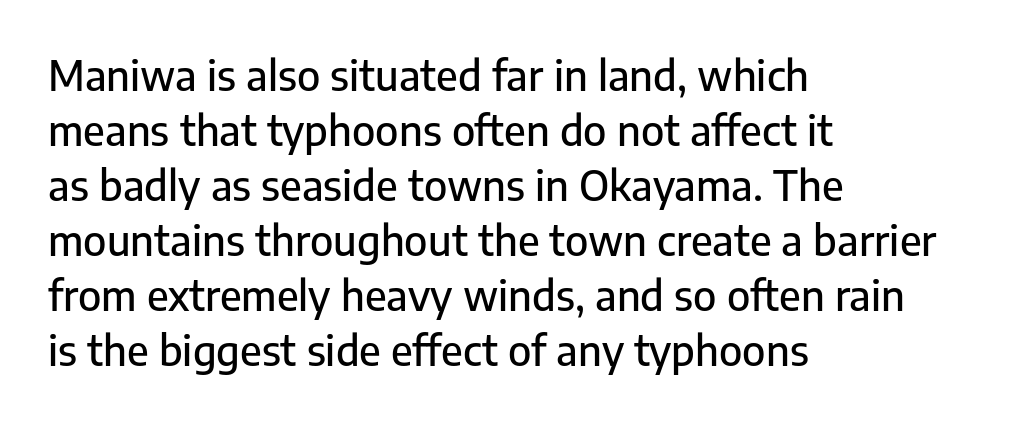
{"serif": "no", "italic": "no", "width": "normal", "stroke_contrast": "low", "x_height": "medium", "monospaced": "no", "underline": "no", "align": "left", "line_spacing": "normal", "line_spacing_ratio": 1.34, "letter_spacing": "normal", "letter_spacing_em": 0.0, "glyph_px": 41}
